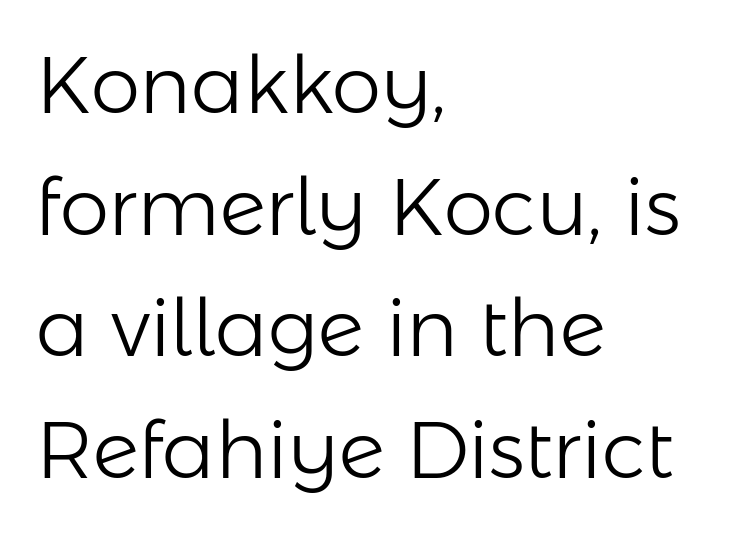
Regarding leading, the lines here are spaced in the standard way. Spacing between characters is what you'd get straight out of the box. Tall strokes in this sample are plumb rather than angled. Leftover space on each line is placed entirely after the last word. Nothing heavy about these letters — not bold at all. This sample has the flowing, uneven cadence of proportional lettering.
